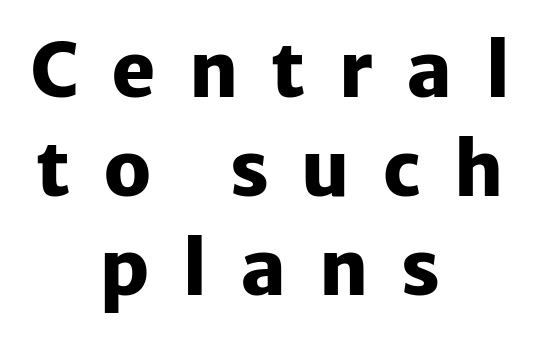
{"serif": "no", "italic": "no", "bold": "yes", "weight": "heavy", "width": "normal", "stroke_contrast": "low", "x_height": "medium", "monospaced": "no", "underline": "no", "align": "center", "line_spacing": "normal", "line_spacing_ratio": 1.32, "letter_spacing": "wide", "letter_spacing_em": 0.44, "glyph_px": 75}
